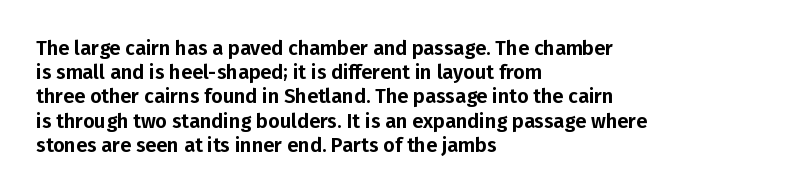
If you drew a line through each stem, it would be perfectly vertical. The line texture is even and compact thanks to regular tracking. Which margin do the lines hug? The left one — the right edge is uneven. Letters rest on an invisible, unmarked baseline.
